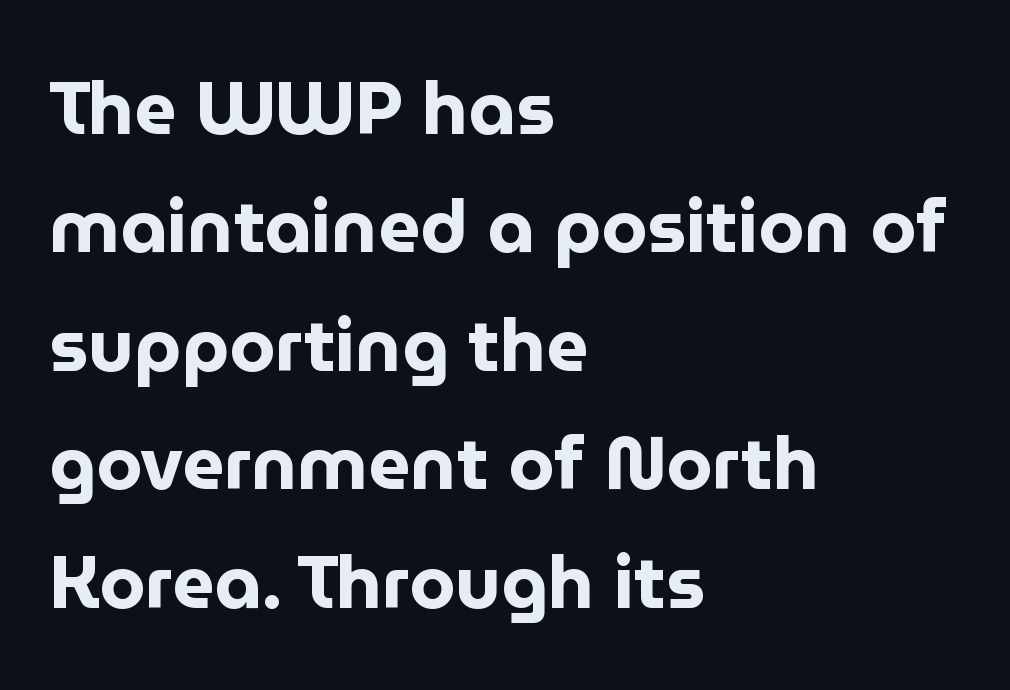
Q: Is the text bold? A: Yes.
Q: Is the text italic (slanted)? A: No, it is upright.
Q: Is the typeface a serif or a sans-serif typeface? A: Sans-serif.
Q: Is the text underlined? A: No.
Q: How is the paragraph aligned? A: Left-aligned.
Q: Is the spacing between letters normal or unusually wide? A: Normal.
Q: Is the spacing between lines tight, normal or loose? A: Normal.
Q: Width (condensed, normal, or wide)? A: Normal.
Q: Stroke contrast? A: Low.
Q: x-height? A: Medium.
Q: Monospaced? A: No.
